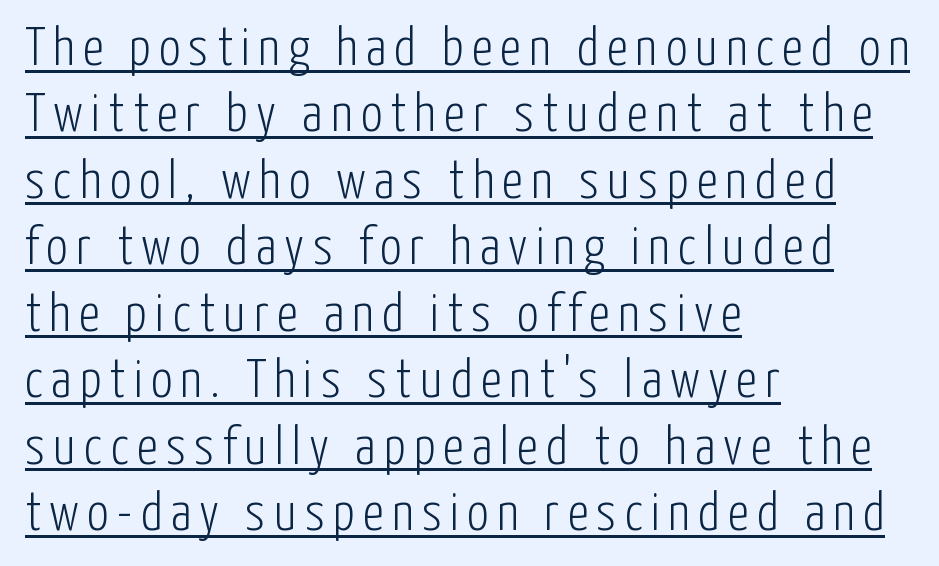
{"serif": "no", "italic": "no", "bold": "no", "weight": "light", "width": "condensed", "stroke_contrast": "low", "x_height": "medium", "monospaced": "no", "underline": "yes", "align": "left", "line_spacing_ratio": 1.23, "glyph_px": 54}
